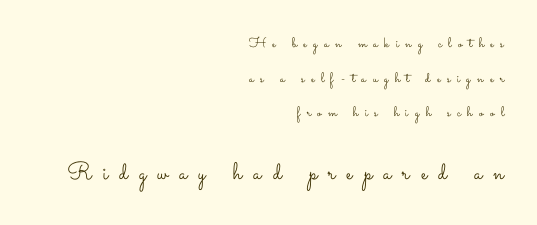
{"bold": "no", "underline": "no", "align": "right", "line_spacing": "loose", "line_spacing_ratio": 2.47, "letter_spacing": "wide", "letter_spacing_em": 0.46, "larger_block": "second", "size_ratio": 1.71, "glyph_px": 24}
